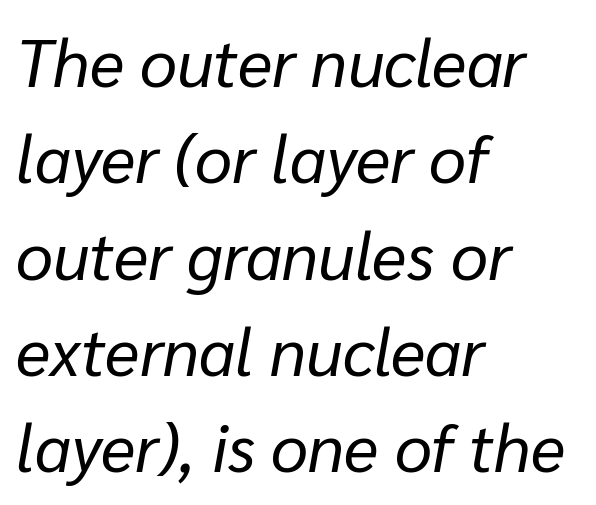
The specimen reads as italic at a glance. The rendering keeps characters at their native spacing. You could not count columns in this text — the font is proportionally spaced. A normal amount of white space separates one row of letters from the next.
